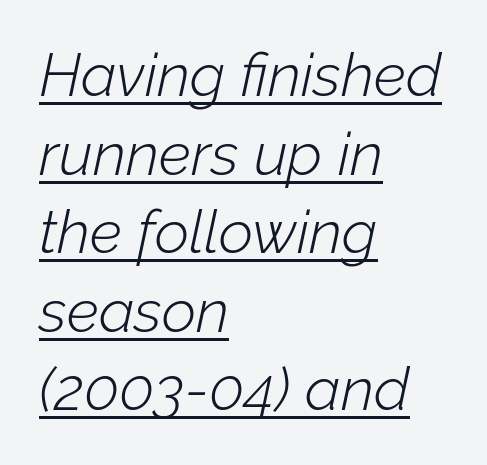
{"italic": "yes", "lean": "right", "slant_degrees": 12, "bold": "no", "weight": "light", "width": "normal", "stroke_contrast": "low", "x_height": "medium", "monospaced": "no", "underline": "yes", "align": "left", "line_spacing": "normal", "line_spacing_ratio": 1.31, "letter_spacing": "normal", "letter_spacing_em": 0.0, "glyph_px": 60}
